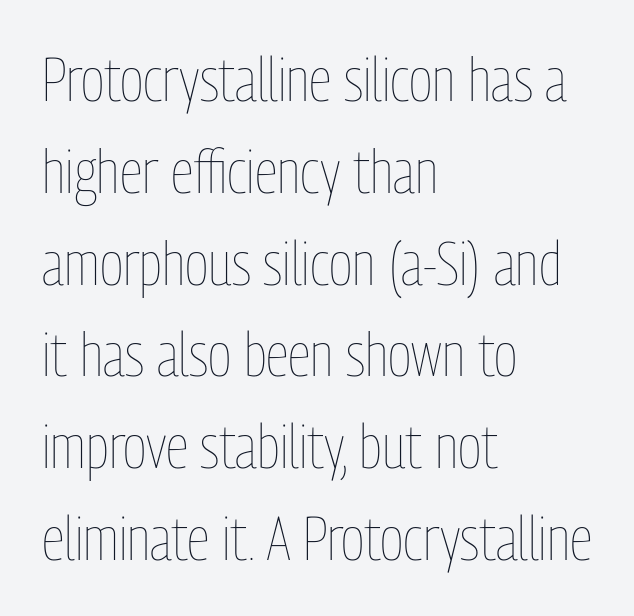
Is the type heavy? It reads as light-to-regular instead. Students, note that the glyphs here touch the page at normal intervals. Reading down the column, the eye jumps a familiar distance to each next line. Nope, not italic — everything's standing straight. Reading down the block, your eye returns to a fixed left position each line.
